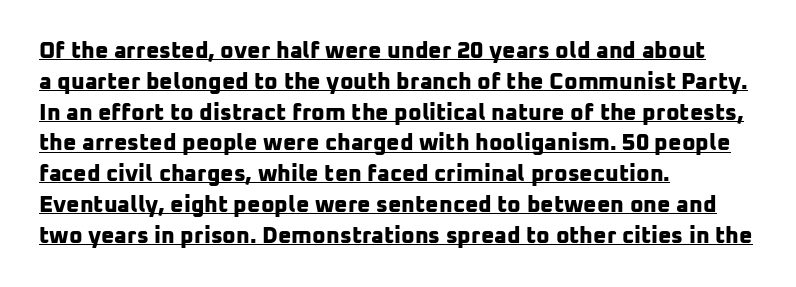
Q: Is the text bold? A: Yes.
Q: Is the text underlined? A: Yes.
Q: How is the paragraph aligned? A: Left-aligned.
Q: Is the spacing between letters normal or unusually wide? A: Normal.
Q: Is the spacing between lines tight, normal or loose? A: Normal.
